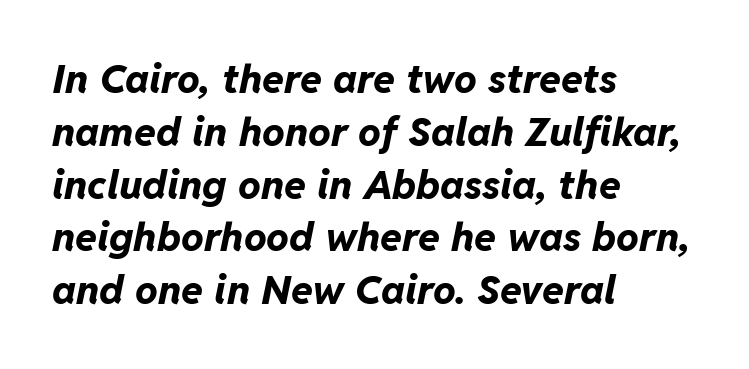
Is this a fixed-width face? No — the glyphs have proportional, varying widths. Just letters on the line, the space beneath them empty. Standard letterfit; no display-style spreading of the glyphs. The ragged edge is on the right, which tells us the setting is flush left. Chunky letters — that's bold for sure. The passage shown stacks its lines at a standard gap.
